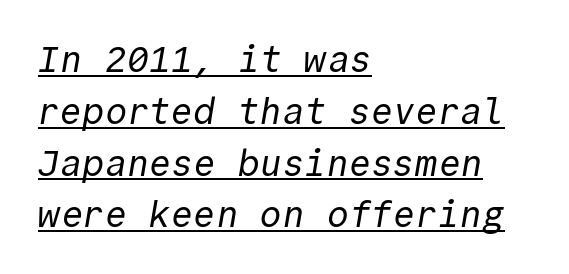
Q: Is the text bold? A: No.
Q: Is the typeface a serif or a sans-serif typeface? A: Sans-serif.
Q: Is the text underlined? A: Yes.
Q: How is the paragraph aligned? A: Left-aligned.
Q: Is the spacing between letters normal or unusually wide? A: Normal.
Q: Is the spacing between lines tight, normal or loose? A: Normal.
Q: Width (condensed, normal, or wide)? A: Normal.
Q: x-height? A: Medium.
Q: Monospaced? A: Yes.
